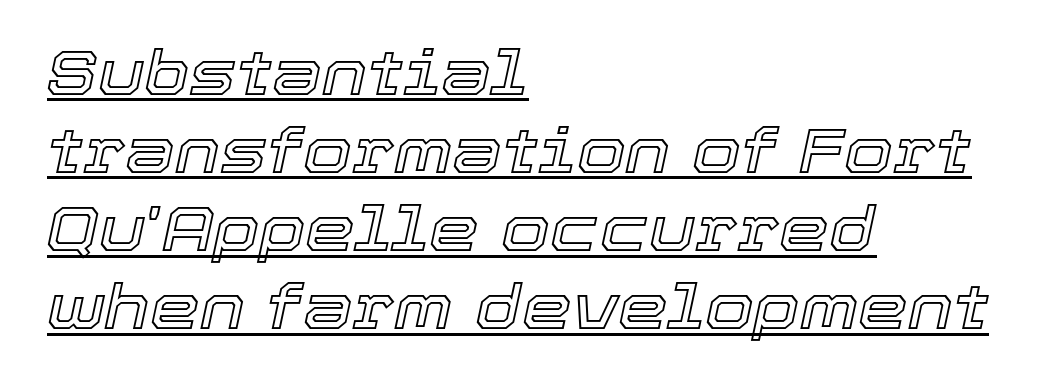
{"italic": "yes", "lean": "right", "slant_degrees": 12, "width": "normal", "x_height": "medium", "monospaced": "no", "underline": "yes", "align": "left", "line_spacing_ratio": 1.24, "letter_spacing": "normal", "letter_spacing_em": 0.0, "glyph_px": 63}
